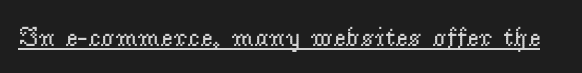
Q: Is the text bold? A: No.
Q: Is the text italic (slanted)? A: No, it is upright.
Q: Is the text underlined? A: Yes.
Q: Is the spacing between letters normal or unusually wide? A: Normal.
